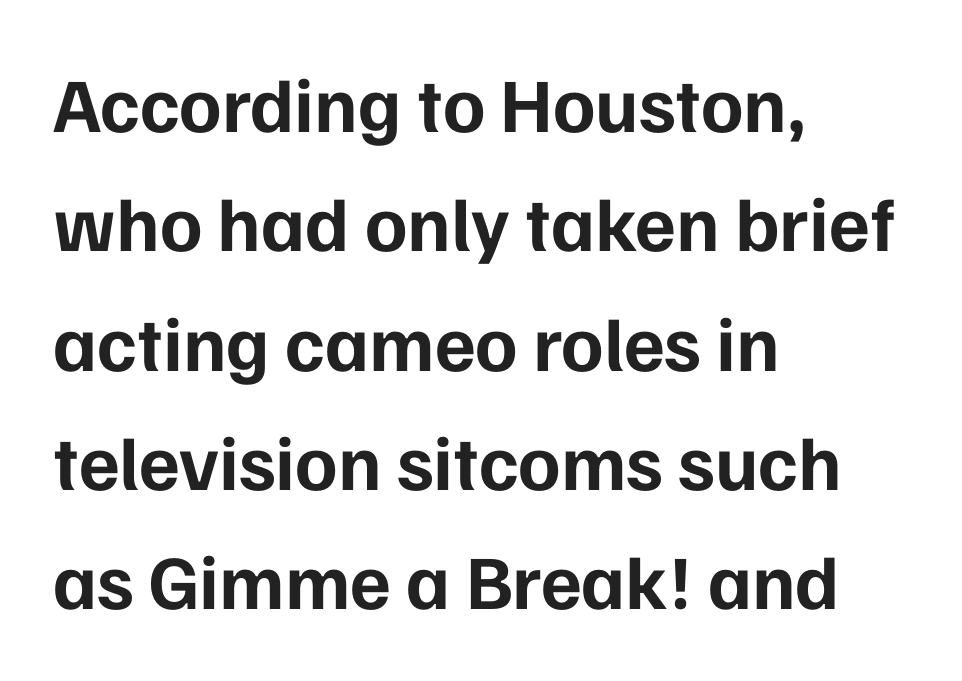
Q: Is the text bold? A: Yes.
Q: Is the text italic (slanted)? A: No, it is upright.
Q: Is the typeface a serif or a sans-serif typeface? A: Sans-serif.
Q: Is the text underlined? A: No.
Q: How is the paragraph aligned? A: Left-aligned.
Q: Is the spacing between letters normal or unusually wide? A: Normal.
Q: Is the spacing between lines tight, normal or loose? A: Normal.
Q: Width (condensed, normal, or wide)? A: Normal.
Q: Stroke contrast? A: Low.
Q: x-height? A: Medium.
Q: Monospaced? A: No.
